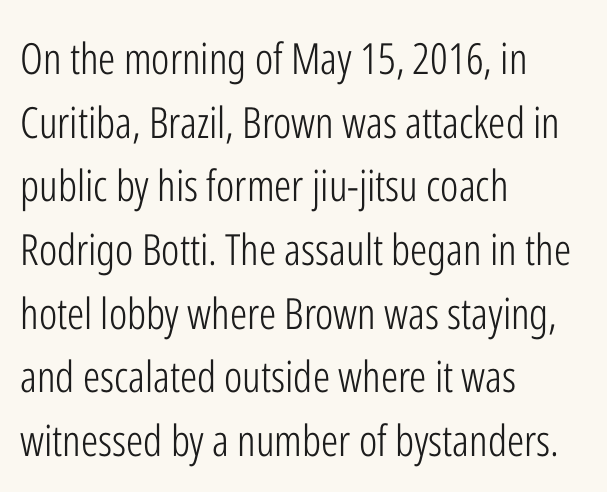
The specimen reads as upright at a glance. Each word holds together tightly as a unit, with standard inter-letter gaps. Stems and bowls with no extra thickness — not bold. Normally led — the rows are evenly, conventionally spaced. Lines of text with bare space underneath. Does the copy run flush right? No — it runs flush left.
